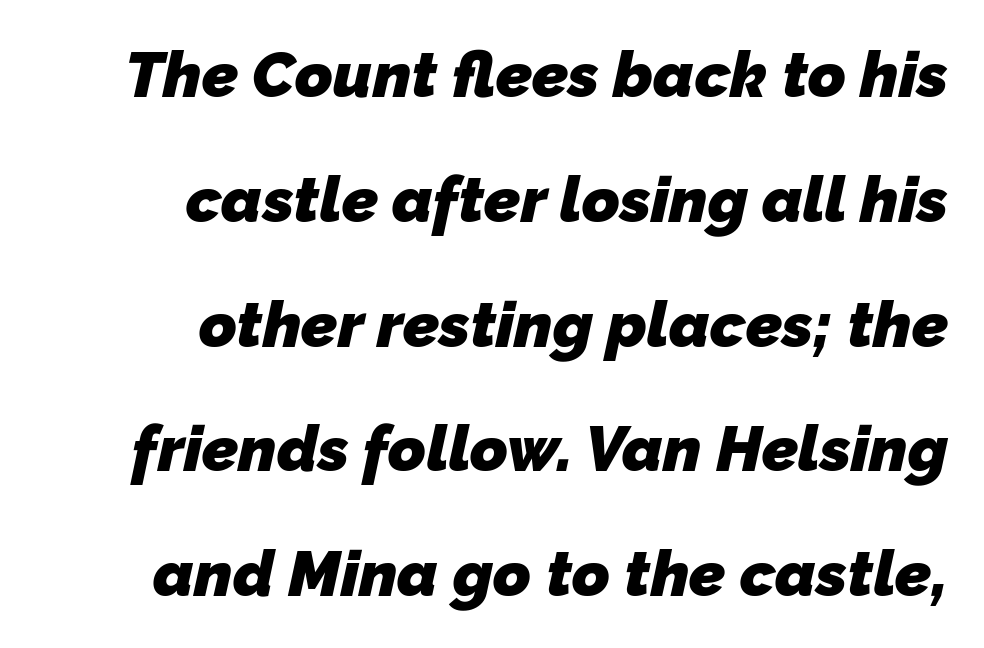
The image shows 64 px heavy sans-serif type; set right-aligned, loose line spacing (1.95x), normal letter spacing, not underlined; low stroke contrast and a medium x-height.
